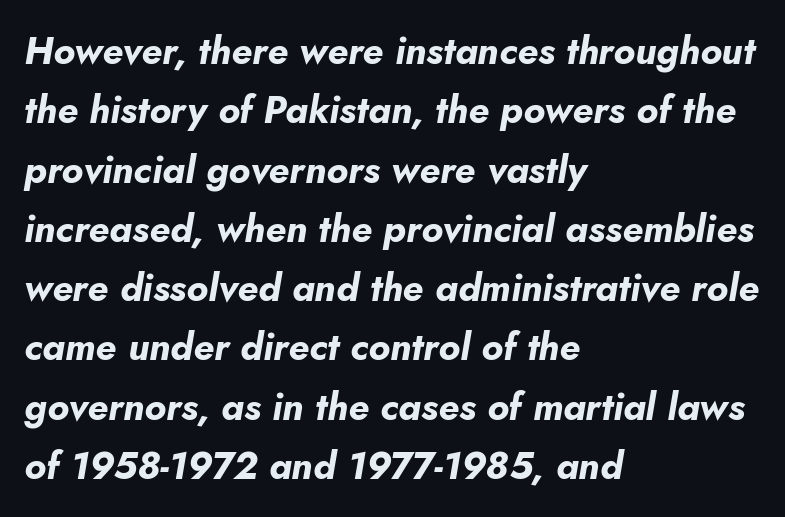
A bare baseline throughout the passage. Each word holds together tightly as a unit, with standard inter-letter gaps. Looking at the ascenders, they clearly lean. Each glyph is drawn with heavy, bold strokes.
